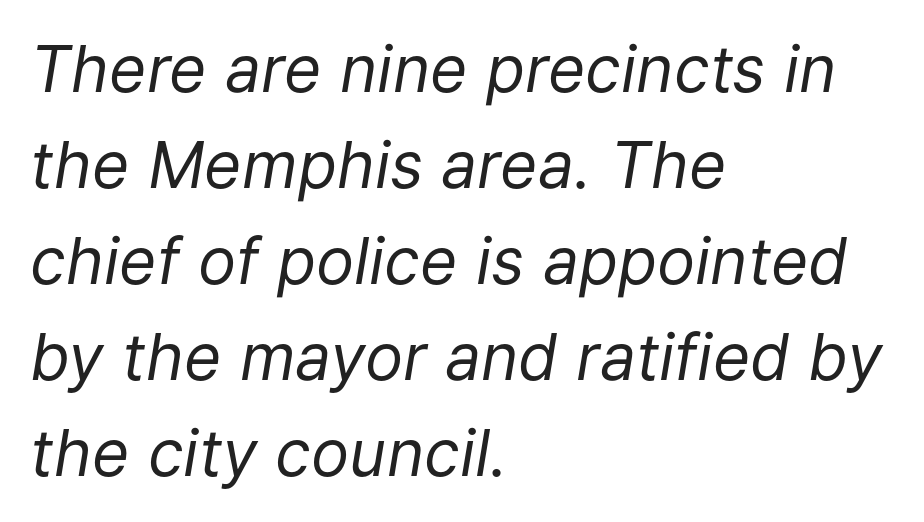
Q: Is the text bold? A: No.
Q: Is the text italic (slanted)? A: Yes, it leans right by about 9 degrees.
Q: Is the text underlined? A: No.
Q: How is the paragraph aligned? A: Left-aligned.
Q: Is the spacing between letters normal or unusually wide? A: Normal.
Q: Is the spacing between lines tight, normal or loose? A: Normal.
Q: Width (condensed, normal, or wide)? A: Normal.
Q: Stroke contrast? A: Low.
Q: x-height? A: Medium.
Q: Monospaced? A: No.
